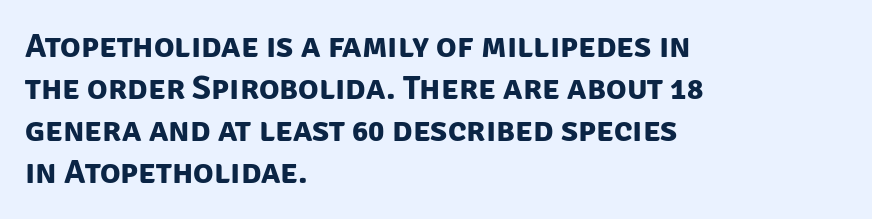
The image shows 34 px bold sans-serif type; set left-aligned, line spacing 1.24x, normal letter spacing, not underlined; low stroke contrast and a large x-height.
